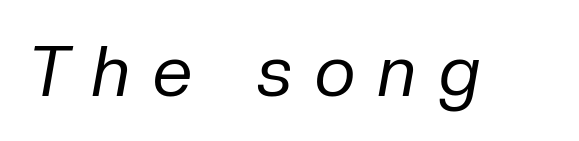
Think of a printed novel: that variable character pitch is what you see here. The foot of each line stays bare and open. Is the letter spacing exaggerated? Yes — the characters are pushed far apart. The glyphs look as if they've been sheared to an angle. This reads as an unemphasized weight, regular at the heaviest.
